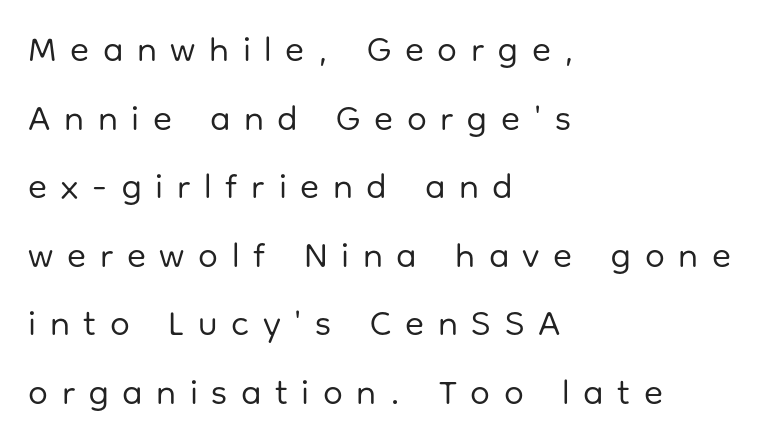
Classification — sans serif. Reading down the block, your eye returns to a fixed left position each line. Proportional: the letters do not fall into vertical columns. Caption: face not bold, strokes unweighted. The letterforms stand isolated, each surrounded by extra space. The lettering stays uniformly vertical, giving the passage a roman look.
